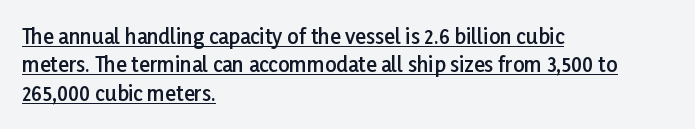
{"italic": "no", "bold": "semi", "underline": "yes", "align": "left", "line_spacing": "normal", "line_spacing_ratio": 1.42, "letter_spacing": "normal", "letter_spacing_em": 0.0, "glyph_px": 20}
